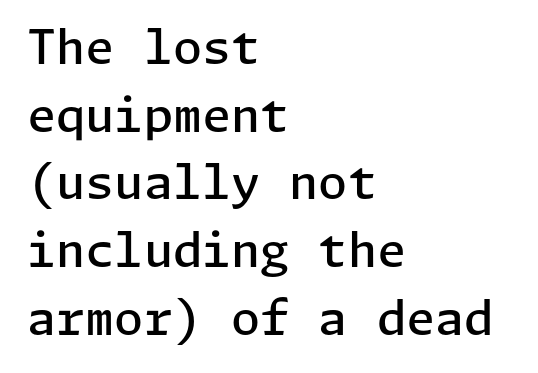
The image shows 47 px semibold sans-serif type, upright; set left-aligned, normal line spacing (1.44x), normal letter spacing, not underlined; low stroke contrast and a medium x-height.
